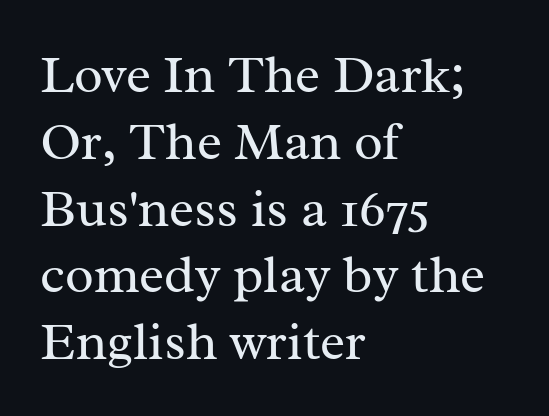
{"serif": "yes", "italic": "no", "bold": "no", "weight": "regular", "width": "normal", "stroke_contrast": "medium", "x_height": "medium", "monospaced": "no", "underline": "no", "align": "left", "line_spacing": "normal", "line_spacing_ratio": 1.26, "letter_spacing": "normal", "letter_spacing_em": 0.0, "glyph_px": 53}
